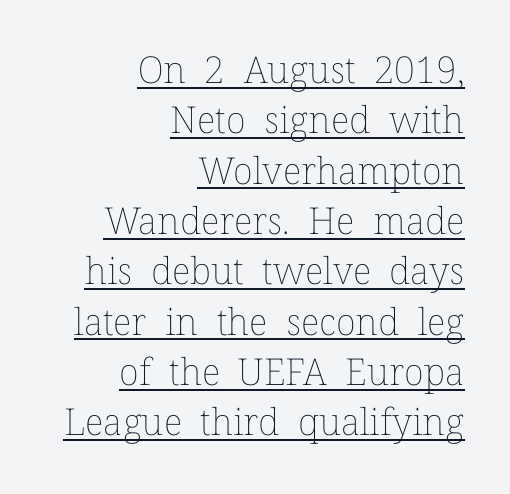
{"italic": "no", "bold": "no", "weight": "thin", "width": "normal", "stroke_contrast": "low", "x_height": "medium", "monospaced": "no", "underline": "yes", "align": "right", "line_spacing": "normal", "line_spacing_ratio": 1.36, "letter_spacing": "normal", "letter_spacing_em": 0.0, "glyph_px": 37}
